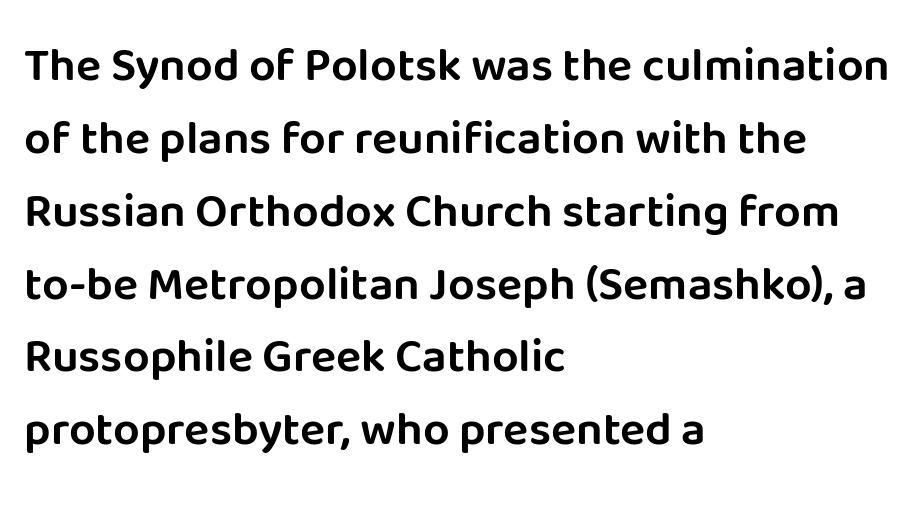
The image shows 47 px sans-serif type, upright; set left-aligned, normal line spacing (1.55x), normal letter spacing, not underlined; low stroke contrast and a large x-height.
